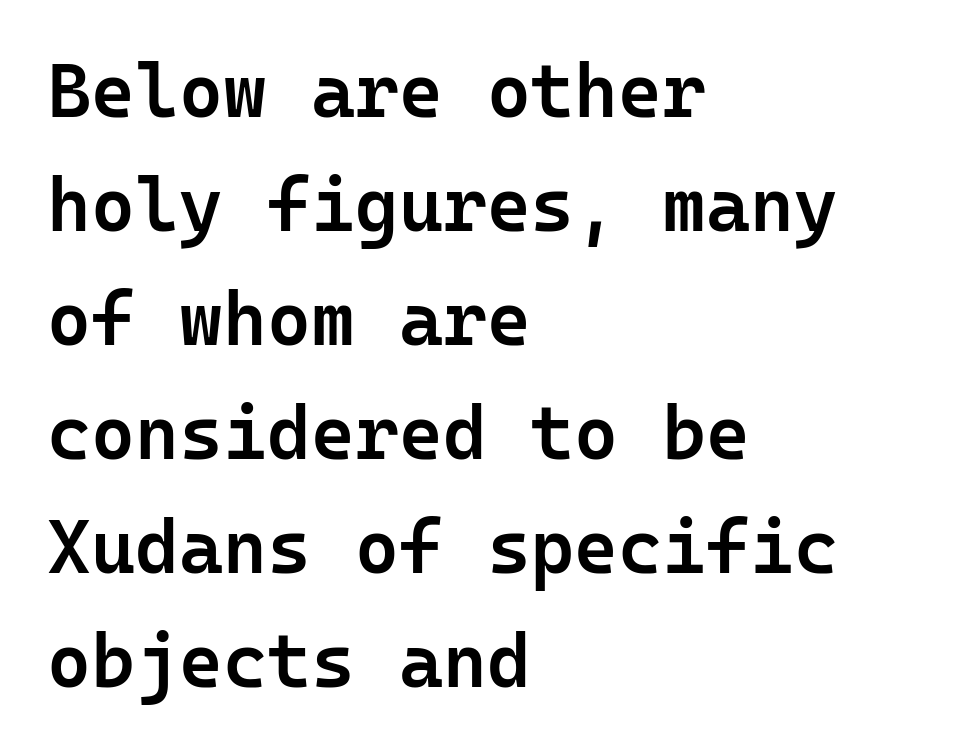
{"serif": "no", "italic": "no", "bold": "semi", "weight": "semibold", "width": "normal", "stroke_contrast": "low", "x_height": "medium", "monospaced": "yes", "underline": "no", "align": "left", "line_spacing": "normal", "line_spacing_ratio": 1.52, "letter_spacing": "normal", "letter_spacing_em": 0.0, "glyph_px": 75}
